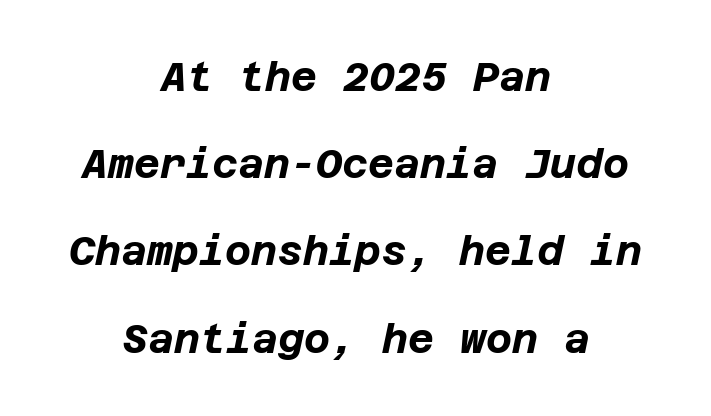
Compared with typical body copy, the letter spacing here is the same. Quick note: underline off. The passage shown is emphatically bold. Is the block centered? Yes — each line is placed symmetrically about the middle. Leading: increased.
